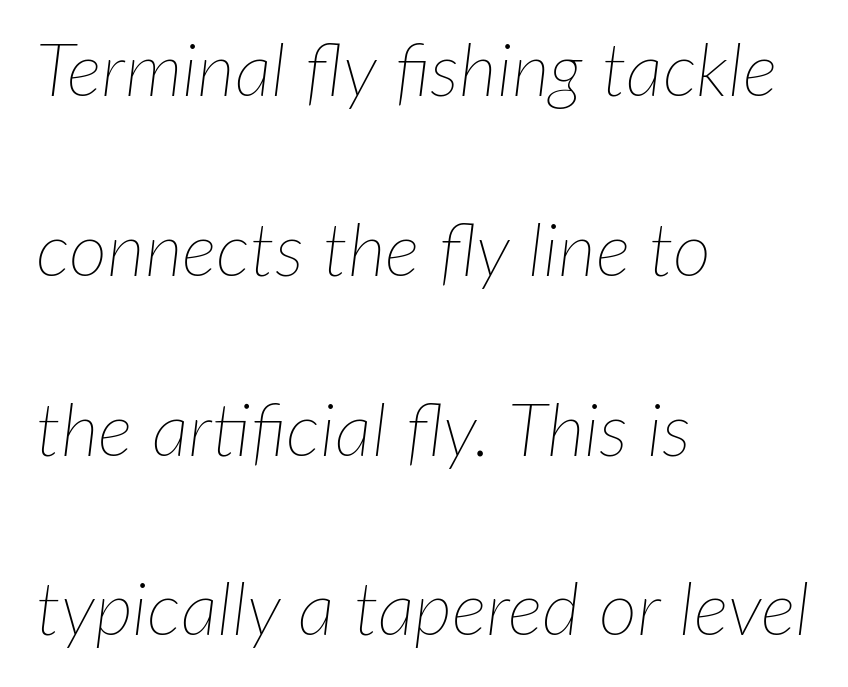
The image shows 74 px thin type, italic (leaning right); set left-aligned, loose line spacing (2.43x), normal letter spacing, not underlined; low stroke contrast and a medium x-height.
